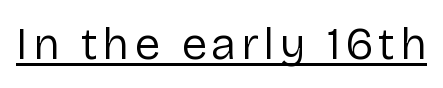
{"serif": "no", "italic": "no", "bold": "no", "weight": "regular", "width": "normal", "stroke_contrast": "low", "x_height": "medium", "monospaced": "no", "underline": "yes", "glyph_px": 46}
